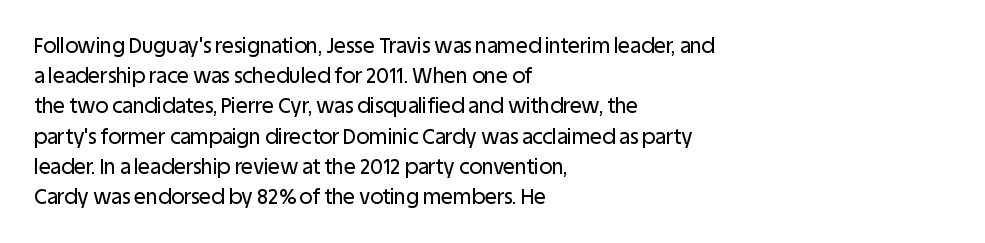
Words float on clear page, feet unadorned. Quick note: not italic, upright. Is there much room between lines? A standard amount, neither cramped nor airy. This sample is left-justified, so line endings fall wherever the words run out. Between one letter and the next there's only the usual sliver of space.
